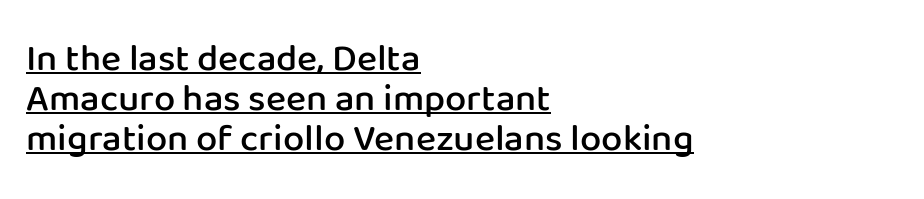
A roman cut, with each character standing at attention. Default kerning and tracking; the words read as compact shapes. Does the weight exceed regular? Yes, but only to semibold. A typesetter would call this proportional, since set widths differ per character.
